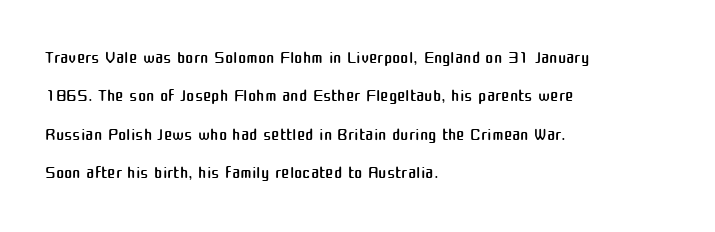
The image shows 25 px text type, upright; set left-aligned, normal line spacing (1.54x), normal letter spacing, not underlined.
